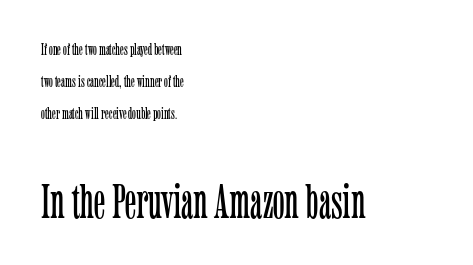
The image shows 49 px light, condensed serif type, upright; set left-aligned, loose line spacing (2.0x), normal letter spacing, not underlined; the second (bottom) block is 3.06x larger; low stroke contrast and a medium x-height.
